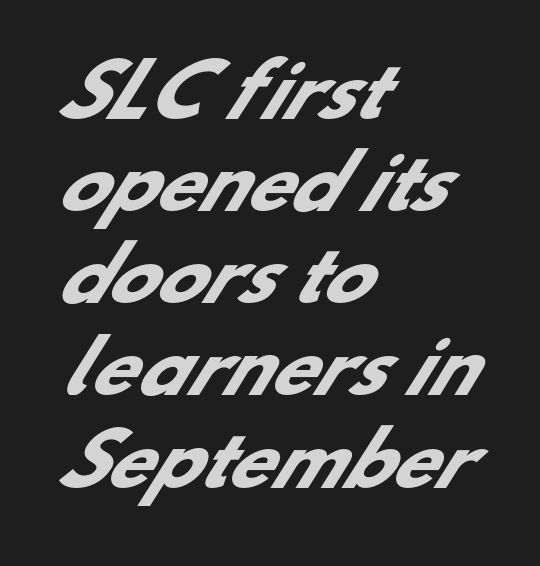
{"serif": "no", "bold": "yes", "weight": "heavy", "width": "normal", "stroke_contrast": "low", "x_height": "small", "monospaced": "no", "underline": "no", "align": "left", "line_spacing": "normal", "line_spacing_ratio": 1.28, "letter_spacing": "normal", "letter_spacing_em": 0.0, "glyph_px": 72}
